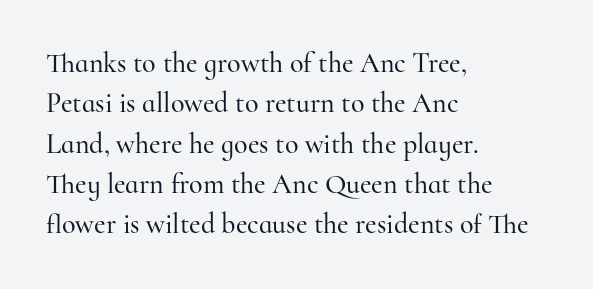
Q: Is the text italic (slanted)? A: No, it is upright.
Q: Is the typeface a serif or a sans-serif typeface? A: Serif.
Q: Is the text underlined? A: No.
Q: How is the paragraph aligned? A: Left-aligned.
Q: Is the spacing between letters normal or unusually wide? A: Normal.
Q: Is the spacing between lines tight, normal or loose? A: Normal.
Q: Width (condensed, normal, or wide)? A: Normal.
Q: Stroke contrast? A: High.
Q: x-height? A: Small.
Q: Monospaced? A: No.
